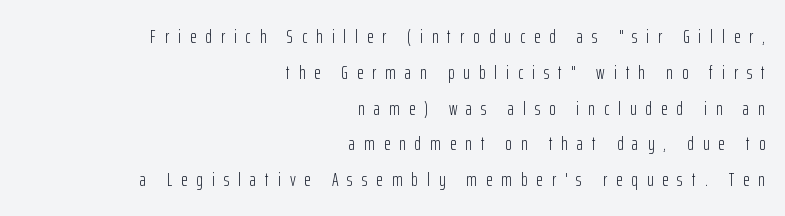
Q: Is the text bold? A: No.
Q: Is the text italic (slanted)? A: No, it is upright.
Q: Is the text underlined? A: No.
Q: How is the paragraph aligned? A: Right-aligned.
Q: Is the spacing between letters normal or unusually wide? A: Unusually wide.
